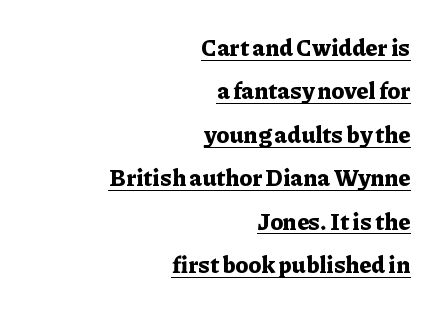
Q: Is the text bold? A: Yes.
Q: Is the text italic (slanted)? A: No, it is upright.
Q: Is the text underlined? A: Yes.
Q: How is the paragraph aligned? A: Right-aligned.
Q: Is the spacing between letters normal or unusually wide? A: Normal.
